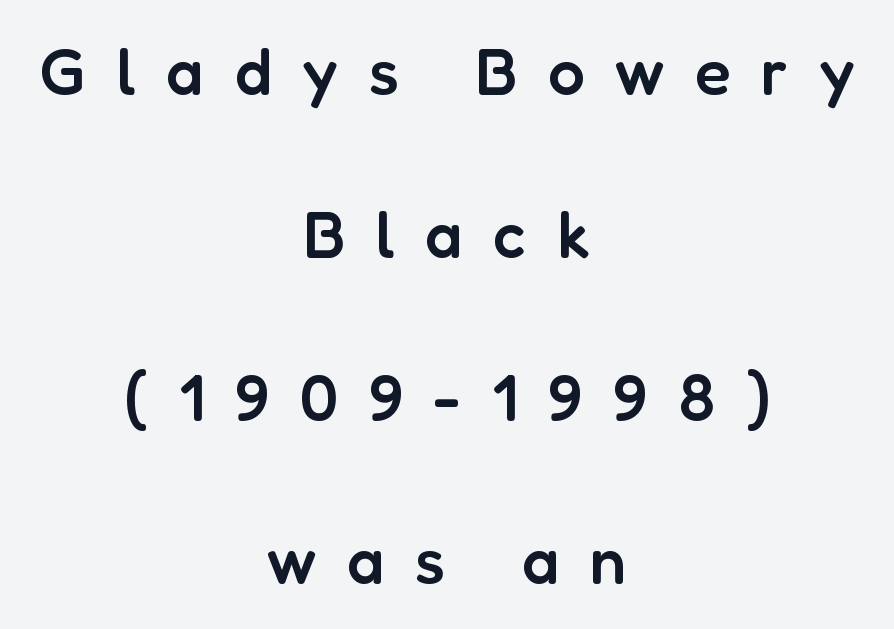
Compared with a flush-left layout, this one balances lines on the center instead. Stroke terminals: plain, sans-serif. Spacing verdict: proportional, widths tailored to each character. Has an underline been added? It has not. You could only call the tracking loose — the letters float apart. Is there much room between lines? Yes — plenty of vertical air separates them.
